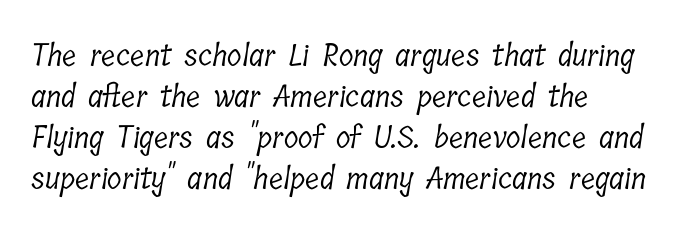
{"serif": "yes", "bold": "no", "weight": "light", "width": "condensed", "stroke_contrast": "low", "x_height": "medium", "monospaced": "no", "underline": "no", "align": "left", "line_spacing": "normal", "line_spacing_ratio": 1.37, "letter_spacing": "normal", "letter_spacing_em": 0.0, "glyph_px": 30}
